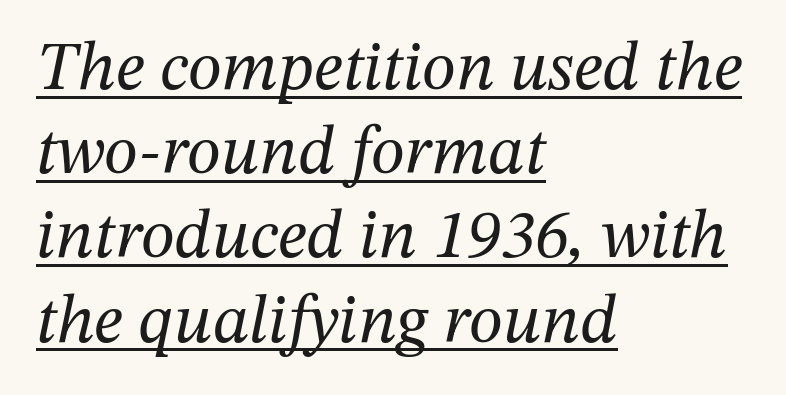
Q: Is the text bold? A: No.
Q: Is the text italic (slanted)? A: Yes, it leans right by about 12 degrees.
Q: Is the typeface a serif or a sans-serif typeface? A: Serif.
Q: Is the text underlined? A: Yes.
Q: How is the paragraph aligned? A: Left-aligned.
Q: Is the spacing between letters normal or unusually wide? A: Normal.
Q: Width (condensed, normal, or wide)? A: Normal.
Q: Stroke contrast? A: Medium.
Q: x-height? A: Medium.
Q: Monospaced? A: No.
